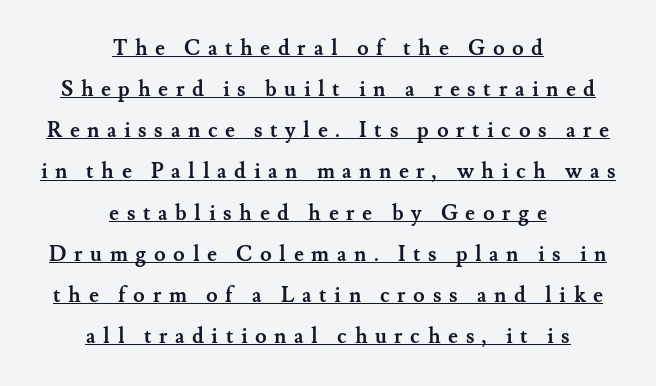
{"italic": "no", "bold": "yes", "underline": "yes", "align": "center", "line_spacing": "loose", "line_spacing_ratio": 1.96, "letter_spacing": "wide", "letter_spacing_em": 0.36, "glyph_px": 21}
